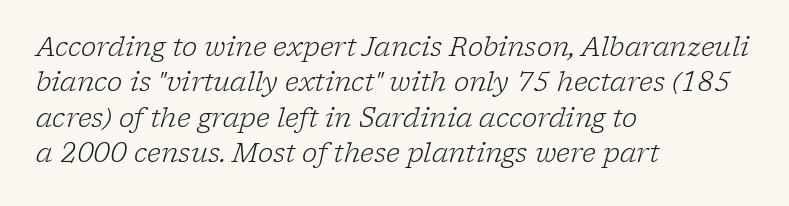
{"italic": "yes", "lean": "right", "slant_degrees": 17, "bold": "no", "underline": "no", "align": "left", "line_spacing": "normal", "line_spacing_ratio": 1.36, "letter_spacing": "normal", "letter_spacing_em": 0.0, "glyph_px": 26}
